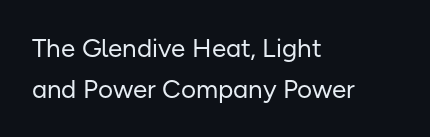
{"italic": "no", "bold": "no", "underline": "no", "align": "left", "line_spacing": "normal", "line_spacing_ratio": 1.56, "letter_spacing": "normal", "letter_spacing_em": 0.0, "glyph_px": 26}
